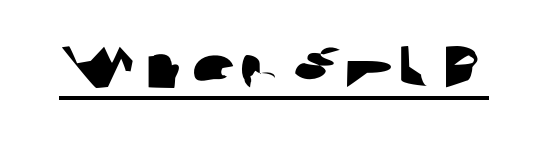
{"serif": "no", "width": "wide", "stroke_contrast": "low", "x_height": "medium", "monospaced": "no", "underline": "yes", "letter_spacing": "normal", "letter_spacing_em": 0.0, "glyph_px": 60}
